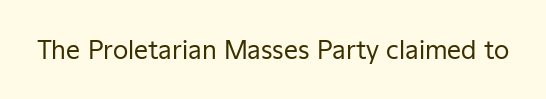
Q: Is the text bold? A: No.
Q: Is the text italic (slanted)? A: No, it is upright.
Q: Is the text underlined? A: No.
Q: Is the spacing between letters normal or unusually wide? A: Normal.
